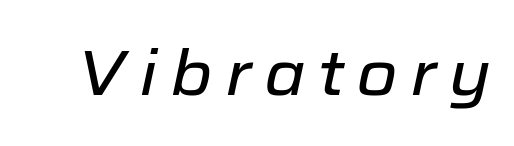
{"italic": "yes", "lean": "right", "slant_degrees": 12, "width": "normal", "stroke_contrast": "low", "x_height": "medium", "monospaced": "no", "underline": "no", "letter_spacing": "wide", "letter_spacing_em": 0.2, "glyph_px": 63}
